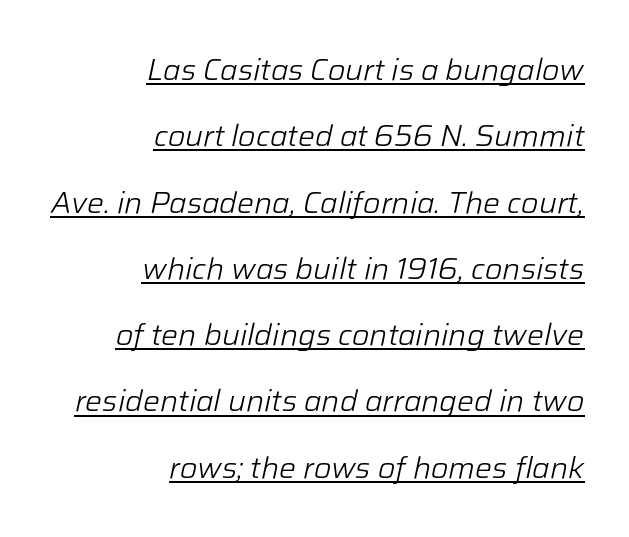
The image shows 30 px light type, italic (leaning right); set right-aligned, loose line spacing (2.21x), normal letter spacing, underlined; low stroke contrast and a medium x-height.
